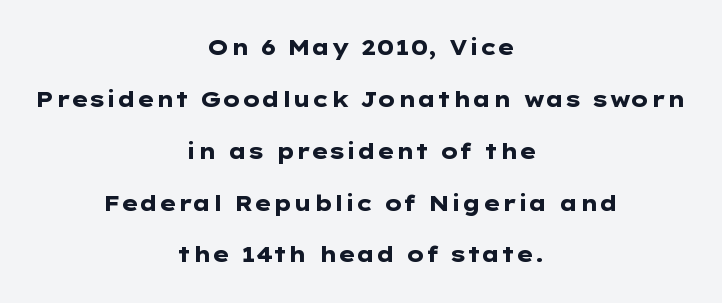
{"italic": "no", "bold": "yes", "underline": "no", "align": "center", "line_spacing": "loose", "line_spacing_ratio": 2.47, "letter_spacing": "normal", "letter_spacing_em": 0.0, "glyph_px": 21}
